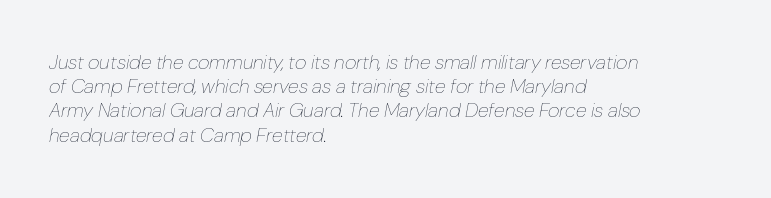
Weight: not bold — regular or lighter. Left-aligned paragraph, ragged on the right. A typesetter would mark this as italic. No word sits above an underline. Words appear dense and cohesive because spacing is normal.
